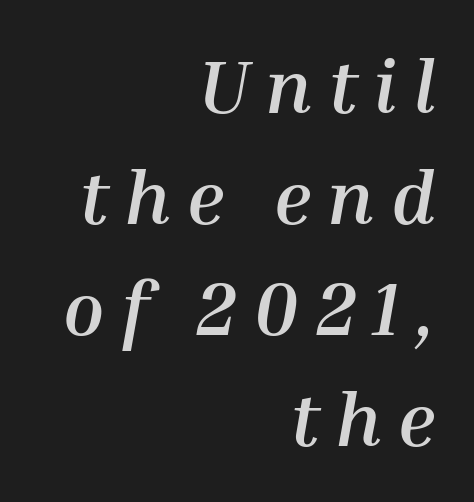
Horizontal bands of white between lines are of average thickness. Anything drawn beneath the words? Only blank space. These lines are set flush right with a ragged left edge. These lines carry a lot of weight — the face is fully bold.
